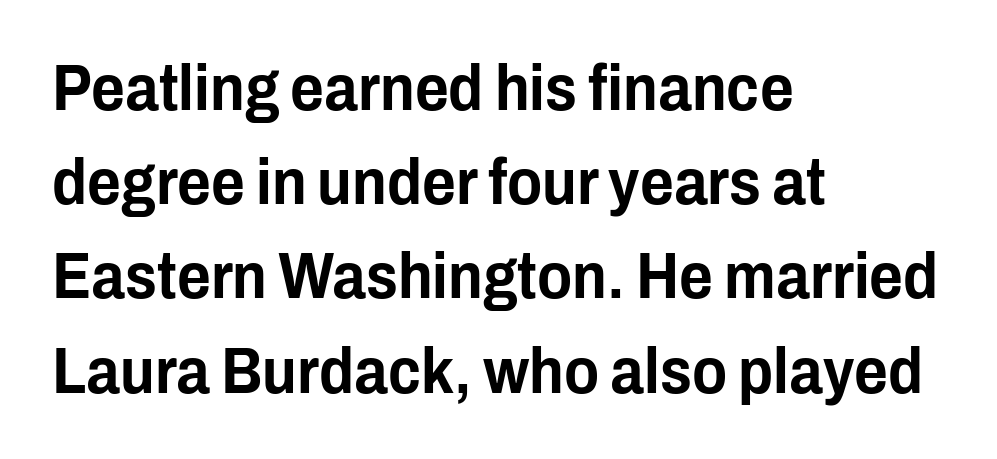
{"serif": "no", "italic": "no", "width": "condensed", "stroke_contrast": "low", "x_height": "medium", "monospaced": "no", "underline": "no", "align": "left", "line_spacing": "normal", "line_spacing_ratio": 1.45, "letter_spacing": "normal", "letter_spacing_em": 0.0, "glyph_px": 65}
